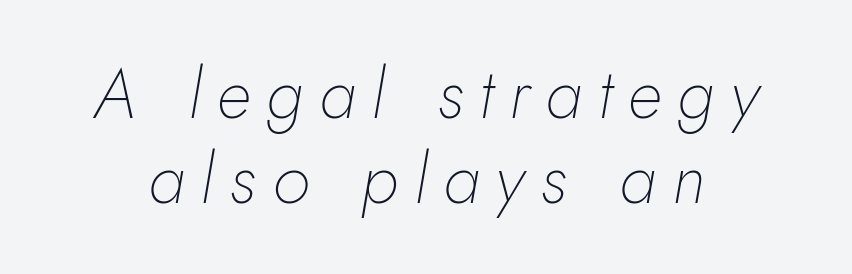
The image shows 69 px thin type, italic (leaning right); set line spacing 1.23x, unusually wide letter spacing (+0.23 em), not underlined; low stroke contrast and a small x-height.
